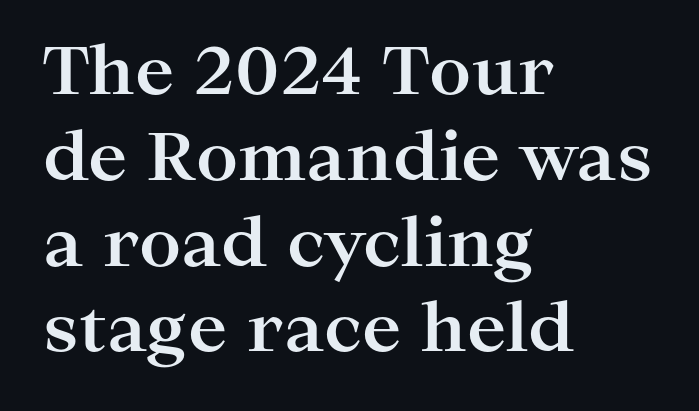
The image shows 66 px bold, wide serif type, upright; set left-aligned, normal line spacing (1.3x), normal letter spacing, not underlined; high stroke contrast and a medium x-height.
